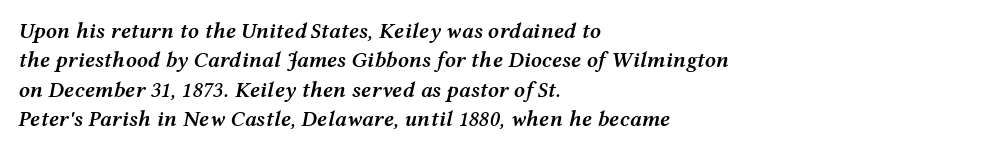
The image shows 22 px text type, italic (leaning right); set left-aligned, normal line spacing (1.33x), normal letter spacing, not underlined.
